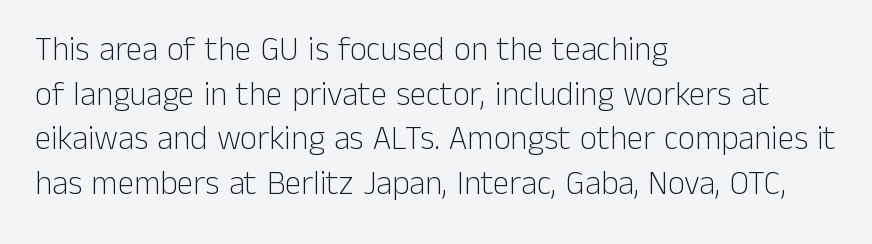
The image shows 33 px light sans-serif type, upright; set left-aligned, normal line spacing (1.35x), normal letter spacing, not underlined; low stroke contrast and a medium x-height.
